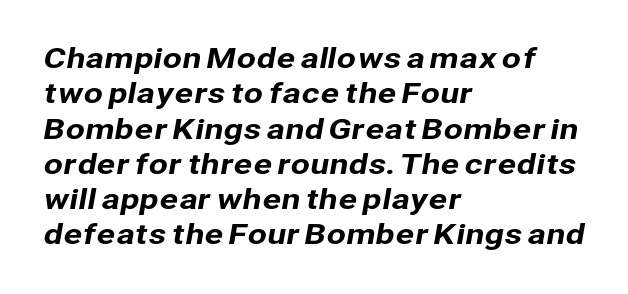
The characters display no serif detailing; their extremities are plain. The gap between lines stays unmarked. Is the letter spacing exaggerated? No — it looks like the ordinary default. Students, observe: this is what conventionally led text looks like. Think of a printed novel: that variable character pitch is what you see here. One-word summary of the alignment: left.
